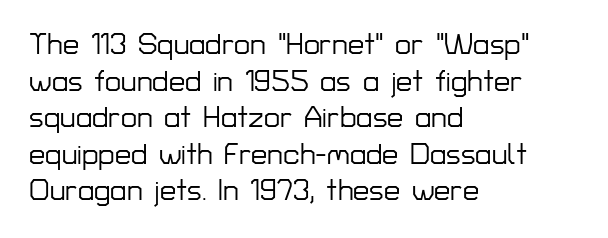
{"serif": "no", "italic": "no", "width": "normal", "stroke_contrast": "low", "x_height": "medium", "monospaced": "no", "underline": "no", "align": "left", "line_spacing": "normal", "line_spacing_ratio": 1.26, "letter_spacing": "normal", "letter_spacing_em": 0.0, "glyph_px": 29}
